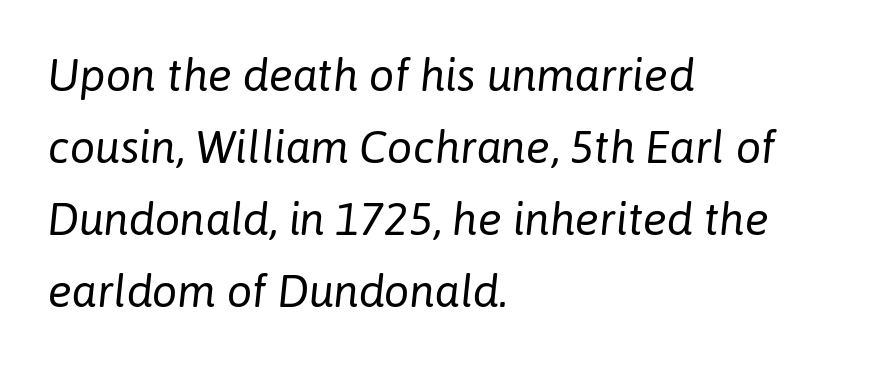
{"italic": "yes", "lean": "right", "slant_degrees": 6, "bold": "no", "weight": "regular", "width": "normal", "stroke_contrast": "low", "x_height": "medium", "monospaced": "no", "underline": "no", "align": "left", "line_spacing": "normal", "line_spacing_ratio": 1.6, "letter_spacing": "normal", "letter_spacing_em": 0.0, "glyph_px": 45}
